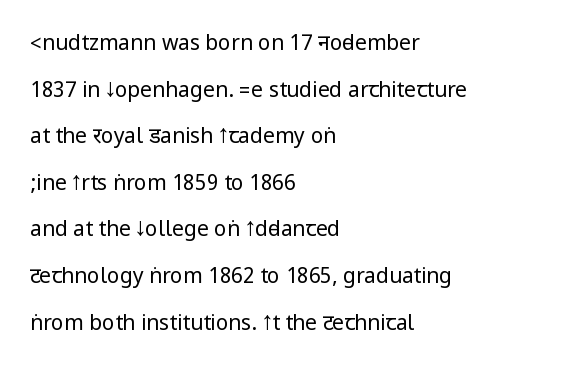
Notice the wide empty band between every row — that's loose leading. Is the letter spacing exaggerated? No — it looks like the ordinary default. Weight: in the light-to-regular range. Nope, not italic — everything's standing straight. Each row of text sits above clean, open space. The setting favours the left margin, as ordinary paragraphs usually do.
